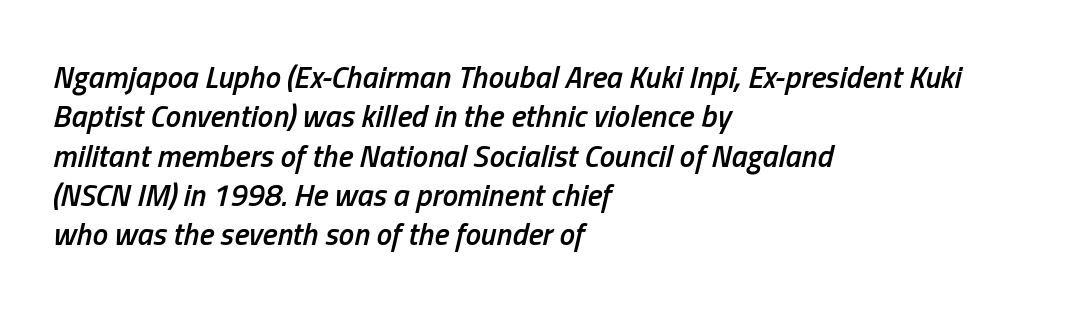
{"italic": "yes", "lean": "right", "slant_degrees": 13, "bold": "semi", "weight": "semibold", "width": "condensed", "stroke_contrast": "low", "x_height": "medium", "monospaced": "no", "underline": "no", "align": "left", "line_spacing": "normal", "line_spacing_ratio": 1.27, "letter_spacing": "normal", "letter_spacing_em": 0.0, "glyph_px": 31}
